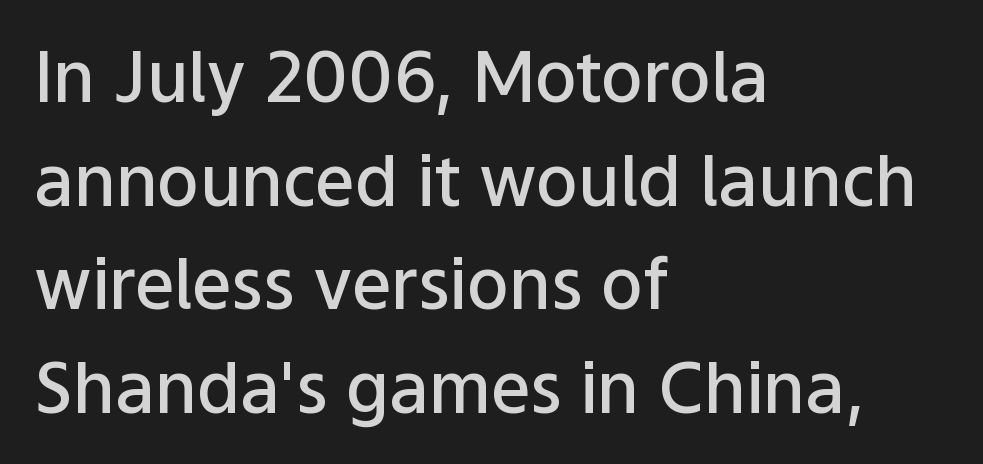
{"serif": "no", "italic": "no", "bold": "semi", "weight": "semibold", "width": "normal", "stroke_contrast": "low", "x_height": "medium", "monospaced": "no", "underline": "no", "align": "left", "line_spacing": "normal", "line_spacing_ratio": 1.48, "letter_spacing": "normal", "letter_spacing_em": 0.0, "glyph_px": 70}
